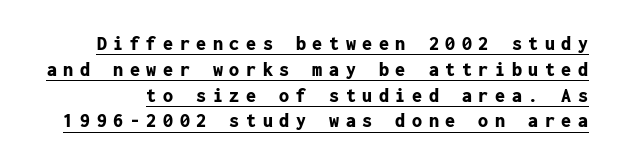
Here the glyphs are tracked loosely, breaking word shapes into spaced letters. Students, this is bold: see how much ink each stroke carries. Check the space under the baseline: a stroke is drawn there. A typesetter would call this leading conventional body-copy spacing.
